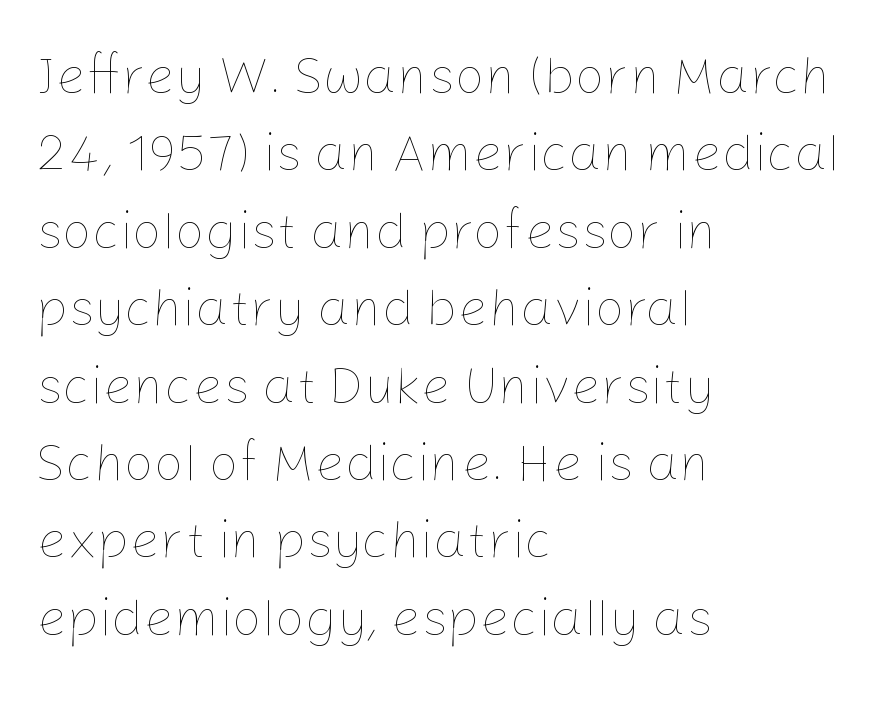
The typeface has the unassuming heft of standard copy or less. Alignment: flush left. Vertical spacing — default. This sample has the flowing, uneven cadence of proportional lettering.
